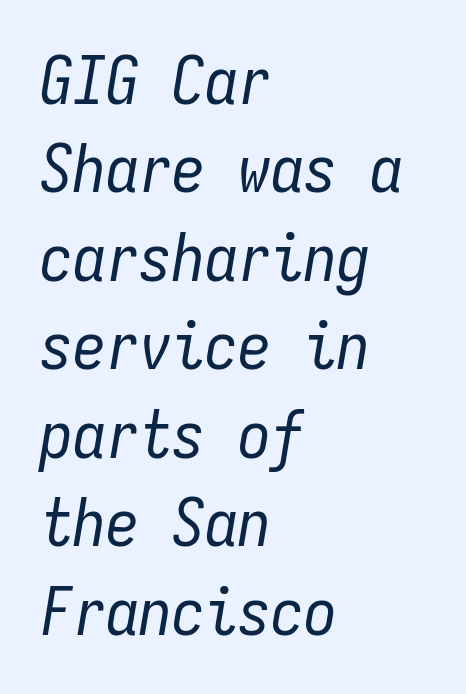
These lines are set flush left with a ragged right edge. The passage shown stacks its lines at a standard gap. No extra tracking has been applied to these lines. These lines are rendered in a fixed-pitch font. The strip under each line holds only bare page. Designer's note — italics engaged.
